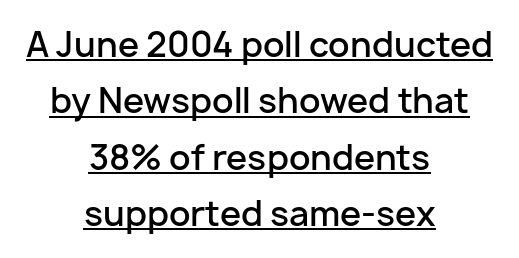
Q: Is the text bold? A: Semi-bold.
Q: Is the text italic (slanted)? A: No, it is upright.
Q: Is the typeface a serif or a sans-serif typeface? A: Sans-serif.
Q: Is the text underlined? A: Yes.
Q: How is the paragraph aligned? A: Centered.
Q: Is the spacing between letters normal or unusually wide? A: Normal.
Q: Is the spacing between lines tight, normal or loose? A: Normal.
Q: Width (condensed, normal, or wide)? A: Normal.
Q: Stroke contrast? A: Low.
Q: x-height? A: Medium.
Q: Monospaced? A: No.
